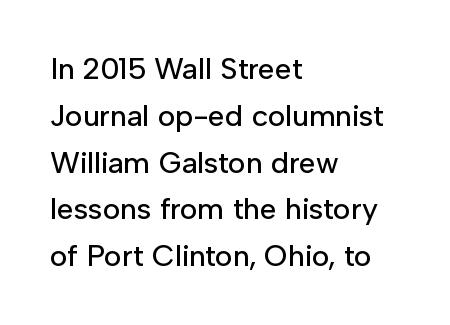
The image shows 30 px sans-serif type, upright; set left-aligned, normal line spacing (1.56x), normal letter spacing, not underlined; low stroke contrast and a medium x-height.
